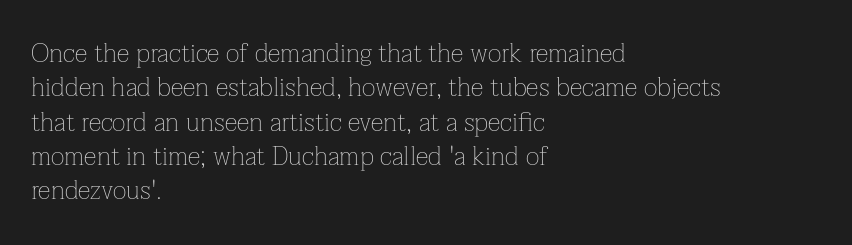
Leftover space on each line is placed entirely after the last word. Notice how the stems are strictly vertical — no italics here. The rendering uses a moderate line-height, typical for paragraphs. Underlining? Definitely not there. A light-to-regular cut is what we see here.
